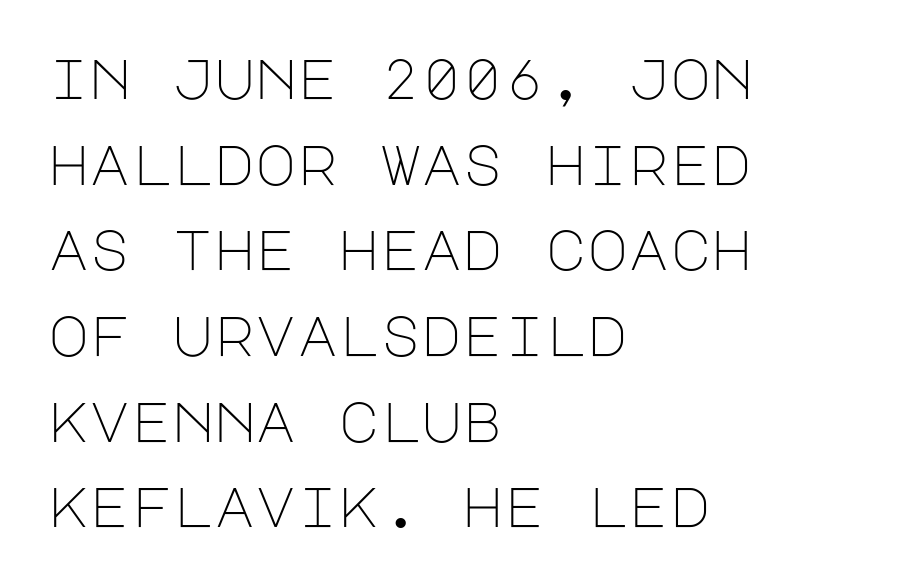
Q: Is the text bold? A: No.
Q: Is the text italic (slanted)? A: No, it is upright.
Q: Is the typeface a serif or a sans-serif typeface? A: Sans-serif.
Q: Is the text underlined? A: No.
Q: How is the paragraph aligned? A: Left-aligned.
Q: Is the spacing between letters normal or unusually wide? A: Normal.
Q: Is the spacing between lines tight, normal or loose? A: Normal.
Q: Width (condensed, normal, or wide)? A: Normal.
Q: Stroke contrast? A: Low.
Q: x-height? A: Large.
